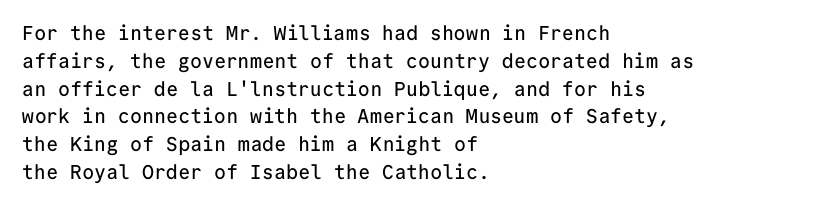
{"italic": "no", "underline": "no", "align": "left", "line_spacing": "normal", "line_spacing_ratio": 1.39, "letter_spacing": "normal", "letter_spacing_em": 0.0, "glyph_px": 20}
